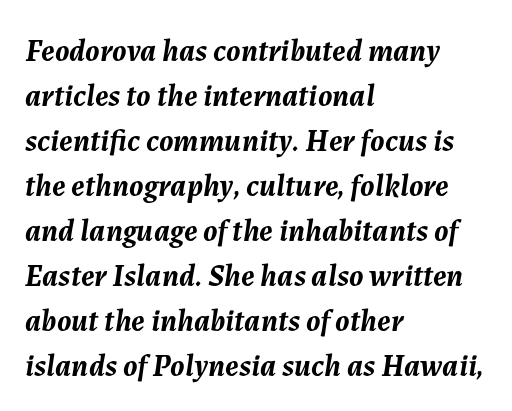
{"italic": "yes", "lean": "right", "slant_degrees": 7, "bold": "yes", "weight": "semibold", "width": "normal", "stroke_contrast": "medium", "x_height": "medium", "monospaced": "no", "underline": "no", "align": "left", "line_spacing": "normal", "line_spacing_ratio": 1.45, "letter_spacing": "normal", "letter_spacing_em": 0.0, "glyph_px": 31}
